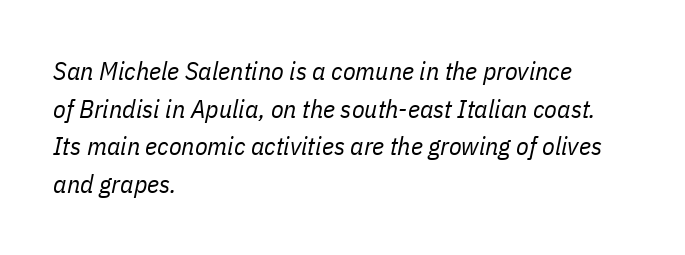
{"italic": "yes", "lean": "right", "slant_degrees": 11, "bold": "no", "underline": "no", "align": "left", "line_spacing": "normal", "line_spacing_ratio": 1.45, "letter_spacing": "normal", "letter_spacing_em": 0.0, "glyph_px": 26}
